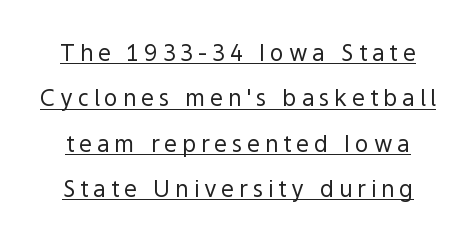
Glance below the letters and you will spot a drawn line. The block of text is sparse from top to bottom, with ample space between rows. Does the lettering tilt? It doesn't — this is upright. On a weight scale, this lands at 450 or below. Here the glyphs are tracked loosely, breaking word shapes into spaced letters.
